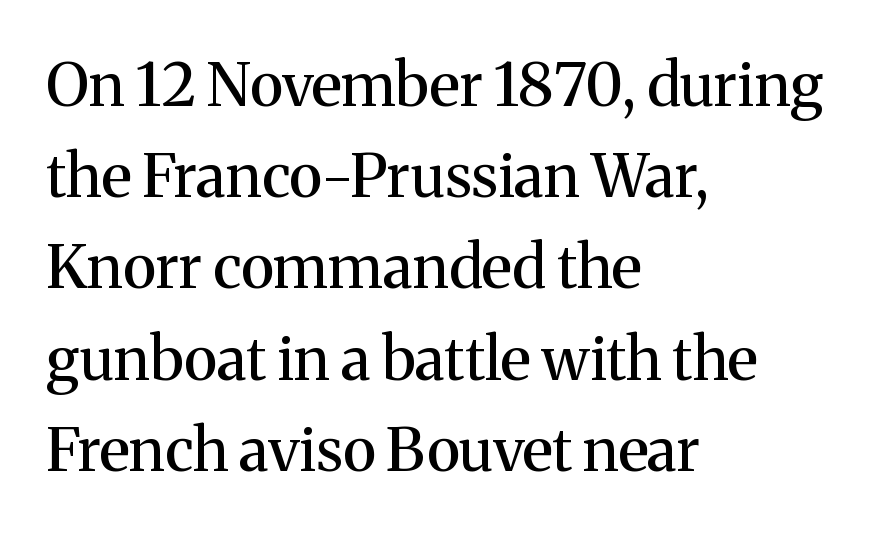
Alignment: flush left. Each row of text sits above clean, open space. Inter-character spacing is left at the font's built-in metrics. If you measured baseline to baseline, you'd find a middling distance.
